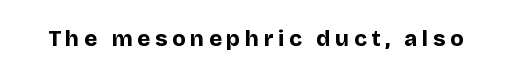
{"italic": "no", "bold": "yes", "underline": "no", "letter_spacing": "wide", "letter_spacing_em": 0.22, "glyph_px": 22}
